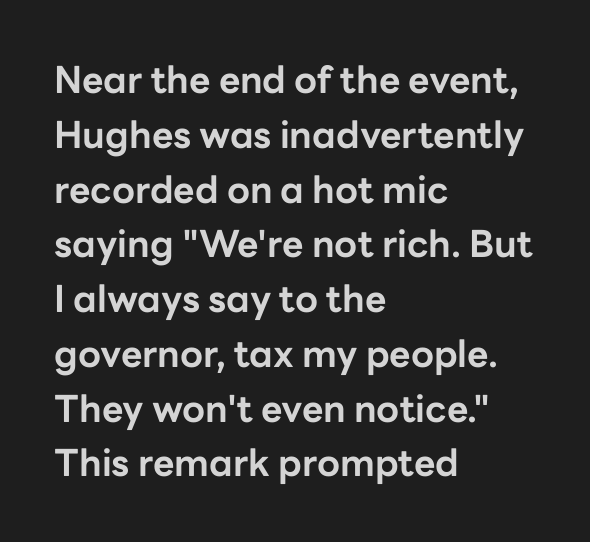
The image shows 37 px bold sans-serif type, upright; set left-aligned, normal line spacing (1.48x), normal letter spacing, not underlined; low stroke contrast and a medium x-height.
